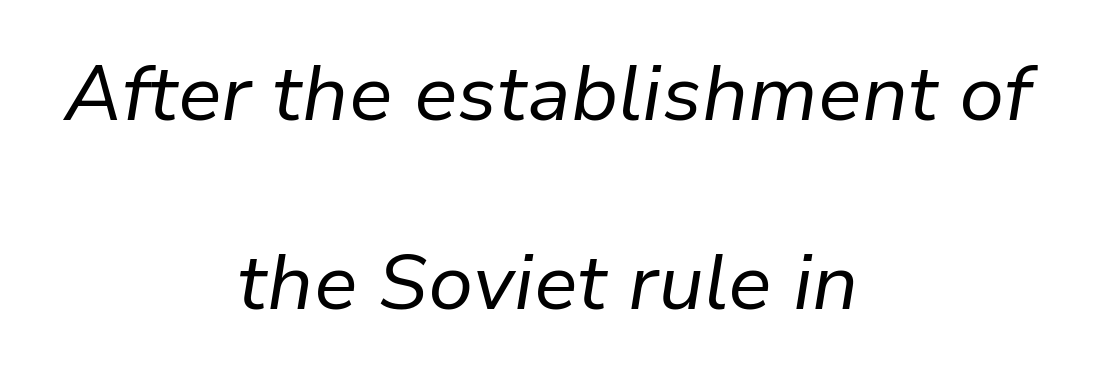
The image shows 78 px regular-weight type, italic (leaning right); set centered, loose line spacing (2.42x), normal letter spacing, not underlined; low stroke contrast and a medium x-height.
